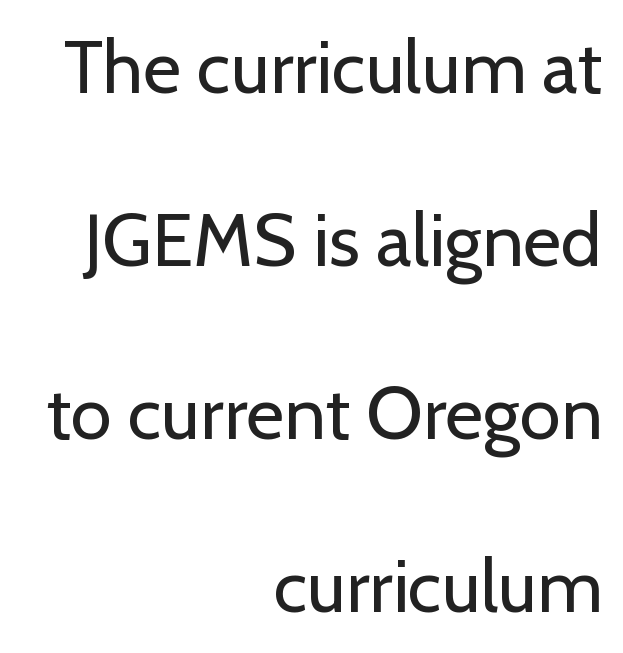
The zone under the glyphs is completely vacant. The lines are quadded right. Type style note: lacks serifs. The lettering holds an erect, upright posture throughout. Does extra space separate the letters? No, they use regular spacing.
